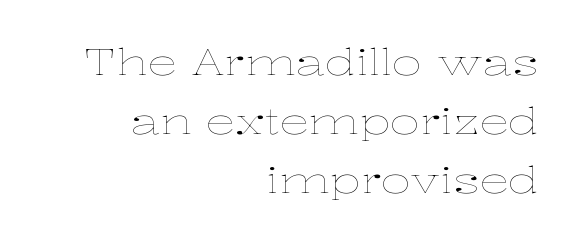
The image shows 37 px thin, wide type, upright; set right-aligned, normal line spacing (1.6x), normal letter spacing, not underlined; low stroke contrast and a medium x-height.
